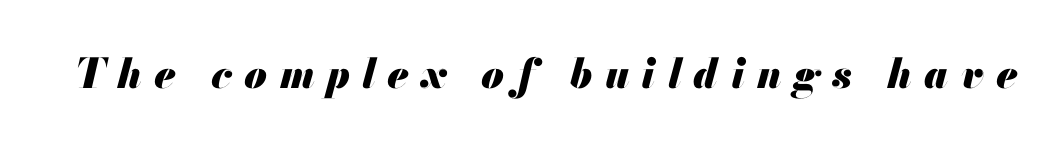
Q: Is the text bold? A: Yes.
Q: Is the text italic (slanted)? A: Yes, it leans right by about 13 degrees.
Q: Is the text underlined? A: No.
Q: Is the spacing between letters normal or unusually wide? A: Unusually wide.
Q: Width (condensed, normal, or wide)? A: Normal.
Q: Stroke contrast? A: Medium.
Q: x-height? A: Small.
Q: Monospaced? A: No.
